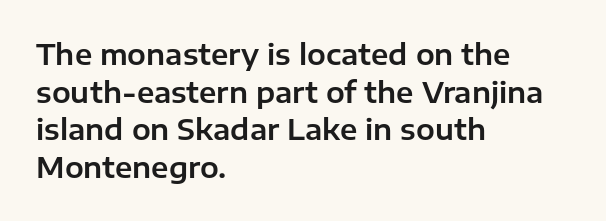
The image shows 28 px sans-serif type, upright; set left-aligned, normal line spacing (1.34x), normal letter spacing, not underlined; low stroke contrast and a medium x-height.
